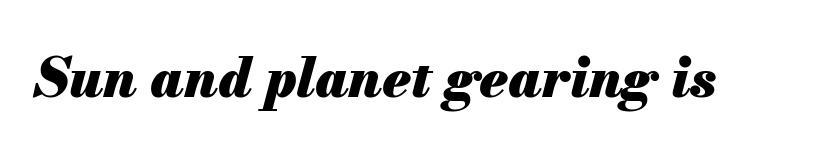
Unmarked baselines from the first word to the last. You can tell it's italic because the verticals aren't actually vertical. The gaps between neighbouring characters are ordinary and unremarkable. Plenty of ink on the page — the face is bold. The rendering uses natural spacing where letterforms have individual widths.
